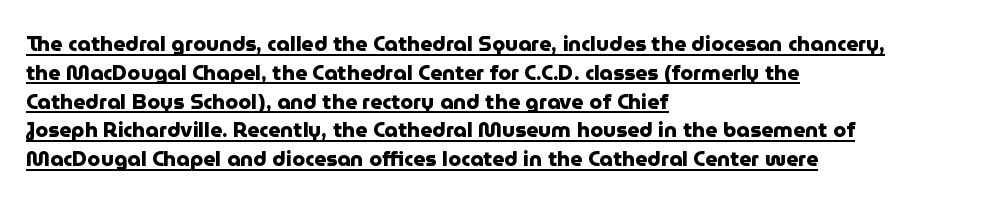
The image shows 21 px bold type, upright; set left-aligned, normal line spacing (1.37x), normal letter spacing, underlined.
